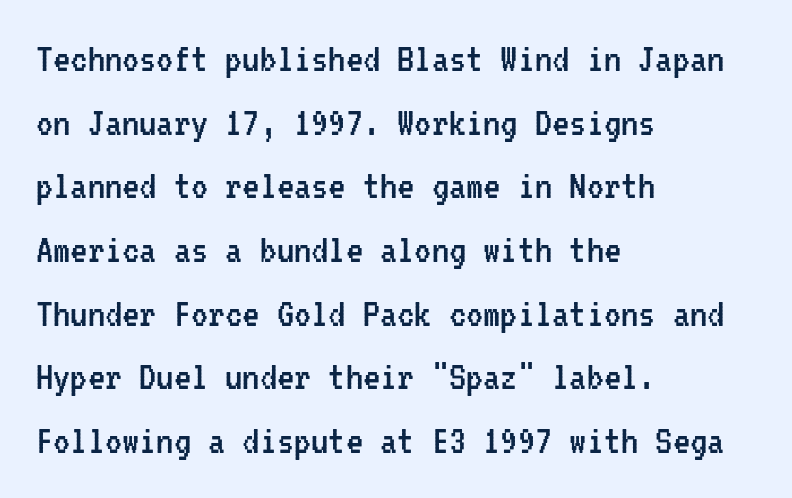
To sum up the face: it is a sans, with no serifs. These glyphs show unthickened strokes, regular width or finer. Layout note: lines flush left. How would I describe the line gaps? Plain and ordinary. Think of a typewriter: that constant character pitch is what you see here.
